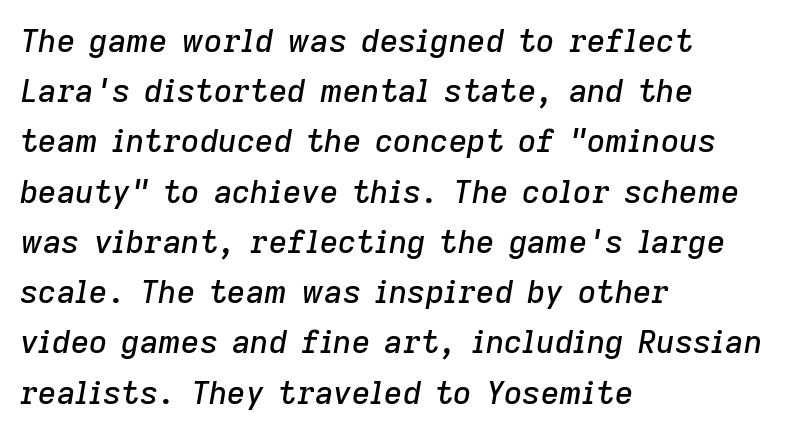
Q: Is the text italic (slanted)? A: Yes, it leans right by about 9 degrees.
Q: Is the text underlined? A: No.
Q: How is the paragraph aligned? A: Left-aligned.
Q: Is the spacing between letters normal or unusually wide? A: Normal.
Q: Is the spacing between lines tight, normal or loose? A: Normal.
Q: Width (condensed, normal, or wide)? A: Normal.
Q: Stroke contrast? A: Low.
Q: x-height? A: Medium.
Q: Monospaced? A: No.
